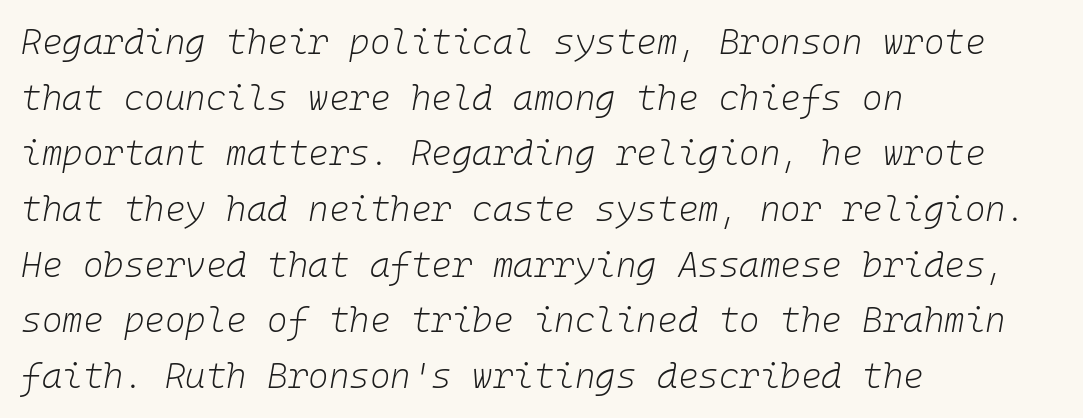
The characters are drawn with everyday or finer stroke widths. The axis of the letterforms is tilted away from vertical. Typeset ragged right — the left edge is the straight one. This rendering leaves character spacing at its baseline value. The passage shown is typed in a monospace face where columns stay perfectly aligned. Unmarked baselines from the first word to the last.
